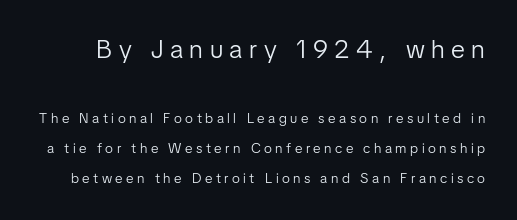
Q: Is the text bold? A: No.
Q: Is the text italic (slanted)? A: No, it is upright.
Q: Is the text underlined? A: No.
Q: Is the spacing between letters normal or unusually wide? A: Unusually wide.
Q: Is the spacing between lines tight, normal or loose? A: Loose.
Q: Which block of text is set in a larger size, the first (top) or the second (bottom)? A: The first (top) one.
